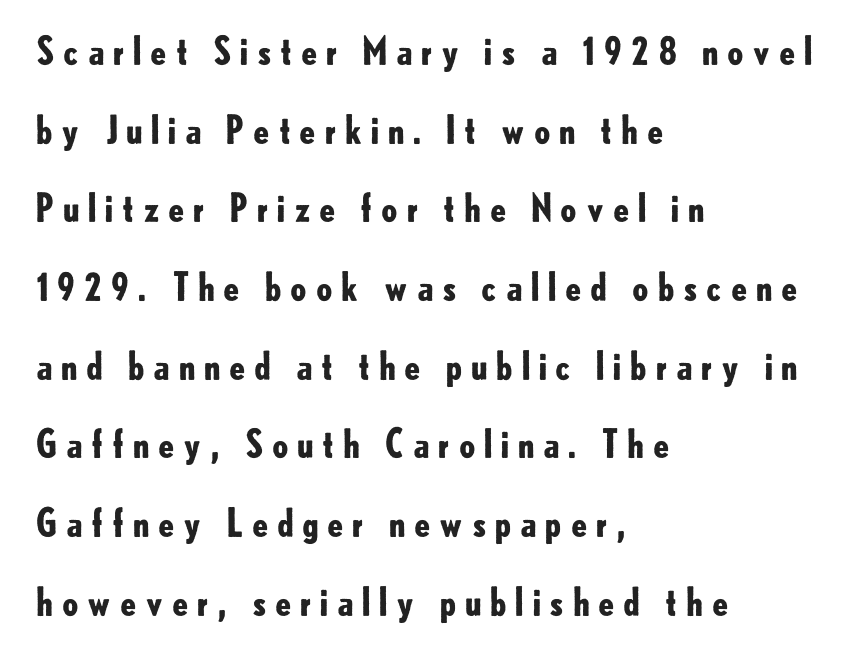
{"serif": "no", "italic": "no", "bold": "yes", "weight": "bold", "width": "normal", "stroke_contrast": "low", "x_height": "small", "monospaced": "no", "underline": "no", "align": "left", "line_spacing": "loose", "line_spacing_ratio": 2.07, "glyph_px": 38}
